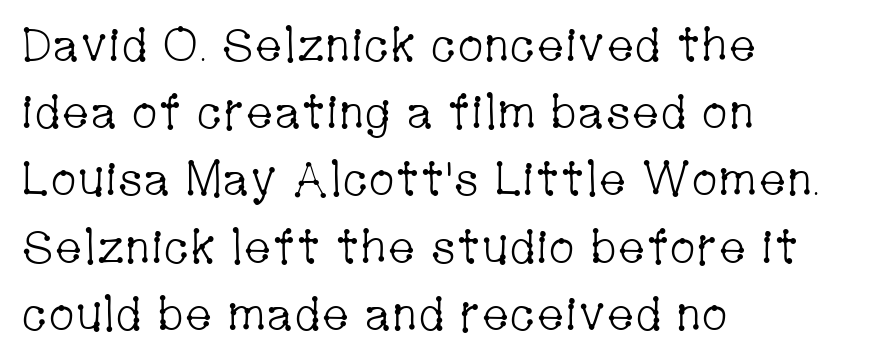
The image shows 47 px light, condensed serif type, upright; set left-aligned, normal line spacing (1.43x), normal letter spacing, not underlined; low stroke contrast and a medium x-height.
